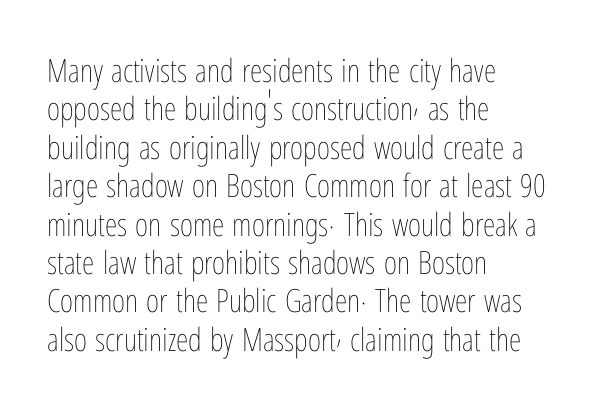
The image shows 32 px thin, condensed type, upright; set left-aligned, line spacing 1.2x, normal letter spacing, not underlined; low stroke contrast and a medium x-height.
